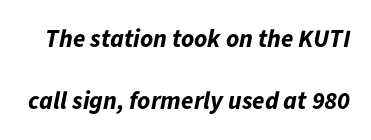
Q: Is the text bold? A: Yes.
Q: Is the text italic (slanted)? A: Yes, it leans right by about 11 degrees.
Q: Is the text underlined? A: No.
Q: Is the spacing between letters normal or unusually wide? A: Normal.
Q: Is the spacing between lines tight, normal or loose? A: Loose.
